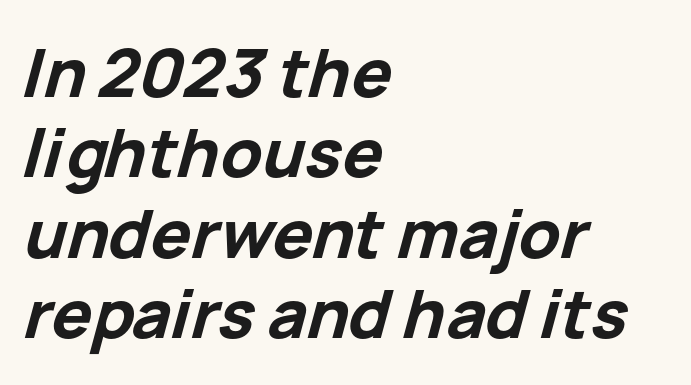
Visually the block forms a straight wall on the left and a jagged coastline on the right. How are the letters spaced? Ordinarily, with no added tracking. Bold? Absolutely — the strokes are thick and heavy. The font's italic variant was chosen for this text.
